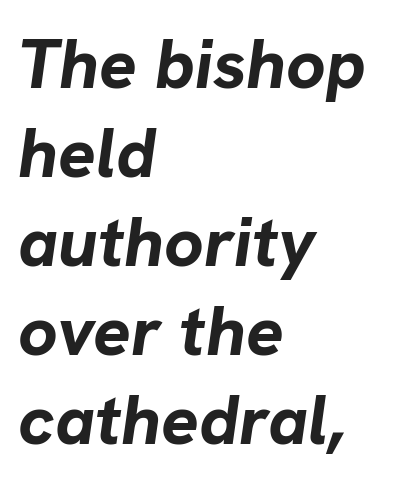
Q: Is the text bold? A: Yes.
Q: Is the text italic (slanted)? A: Yes, it leans right by about 8 degrees.
Q: Is the text underlined? A: No.
Q: How is the paragraph aligned? A: Left-aligned.
Q: Is the spacing between letters normal or unusually wide? A: Normal.
Q: Is the spacing between lines tight, normal or loose? A: Normal.
Q: Width (condensed, normal, or wide)? A: Normal.
Q: Stroke contrast? A: Low.
Q: x-height? A: Medium.
Q: Monospaced? A: No.
